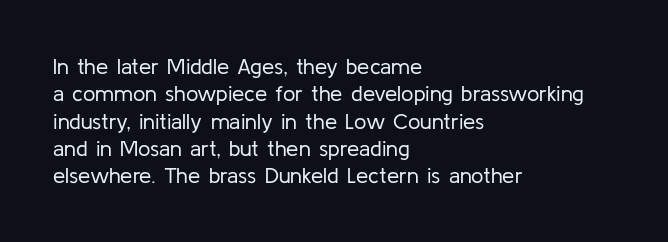
Q: Is the text bold? A: No.
Q: Is the text italic (slanted)? A: No, it is upright.
Q: Is the text underlined? A: No.
Q: How is the paragraph aligned? A: Left-aligned.
Q: Is the spacing between letters normal or unusually wide? A: Normal.
